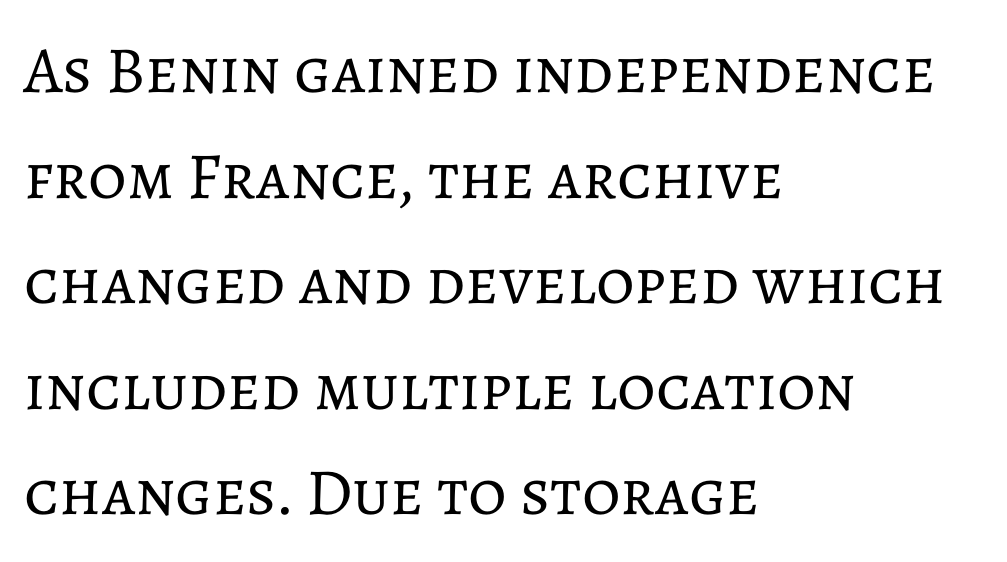
Q: Is the text bold? A: No.
Q: Is the text italic (slanted)? A: No, it is upright.
Q: Is the text underlined? A: No.
Q: How is the paragraph aligned? A: Left-aligned.
Q: Is the spacing between letters normal or unusually wide? A: Normal.
Q: Is the spacing between lines tight, normal or loose? A: Normal.
Q: Width (condensed, normal, or wide)? A: Normal.
Q: Stroke contrast? A: Low.
Q: x-height? A: Medium.
Q: Monospaced? A: No.
